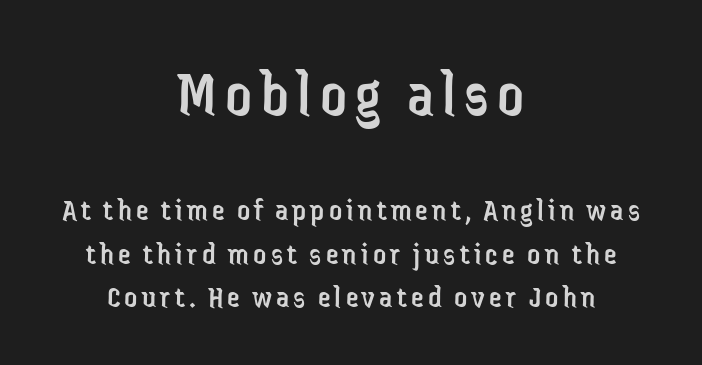
{"serif": "no", "italic": "no", "bold": "no", "weight": "regular", "width": "condensed", "stroke_contrast": "low", "x_height": "medium", "monospaced": "no", "underline": "no", "align": "center", "line_spacing": "normal", "line_spacing_ratio": 1.36, "larger_block": "first", "size_ratio": 2.03, "glyph_px": 65}
